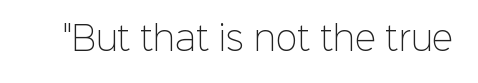
{"serif": "no", "italic": "no", "bold": "no", "weight": "light", "width": "normal", "stroke_contrast": "low", "x_height": "medium", "monospaced": "no", "underline": "no", "letter_spacing": "normal", "letter_spacing_em": 0.0, "glyph_px": 32}
